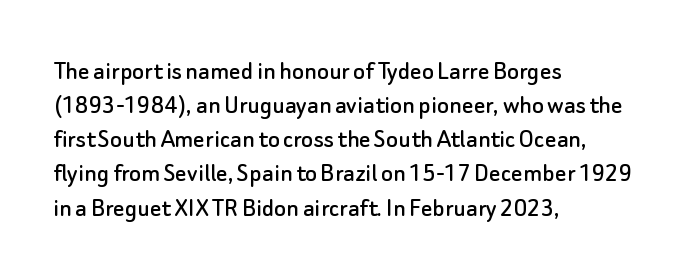
The image shows 28 px sans-serif type, upright; set left-aligned, line spacing 1.22x, normal letter spacing, not underlined; low stroke contrast and a small x-height.
